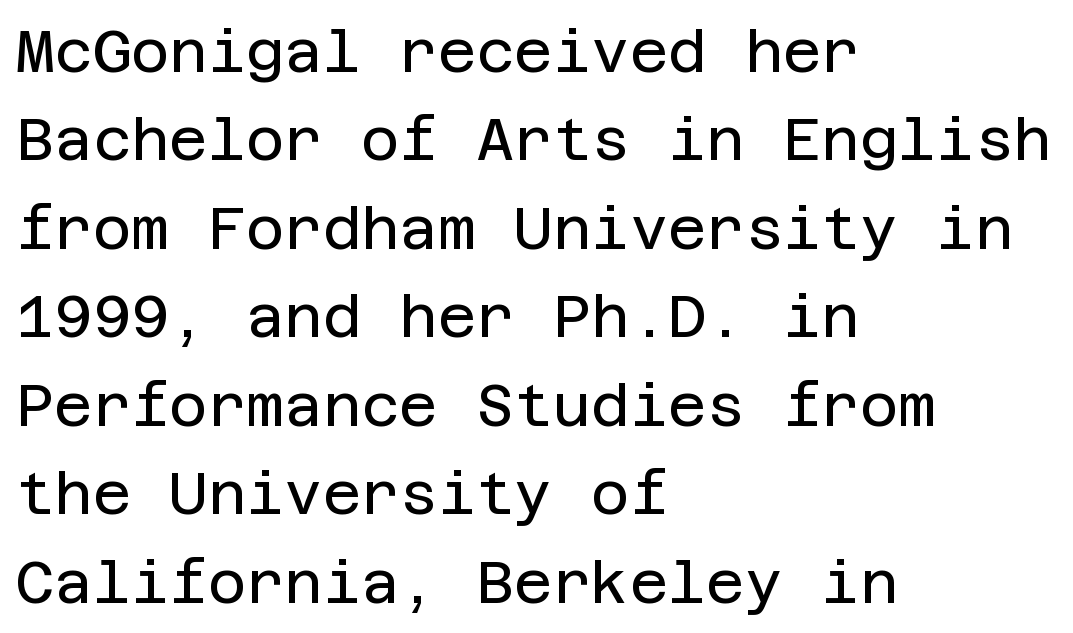
{"serif": "no", "italic": "no", "bold": "no", "weight": "regular", "width": "normal", "stroke_contrast": "low", "x_height": "large", "underline": "no", "align": "left", "line_spacing": "normal", "line_spacing_ratio": 1.5, "letter_spacing": "normal", "letter_spacing_em": 0.0, "glyph_px": 59}
